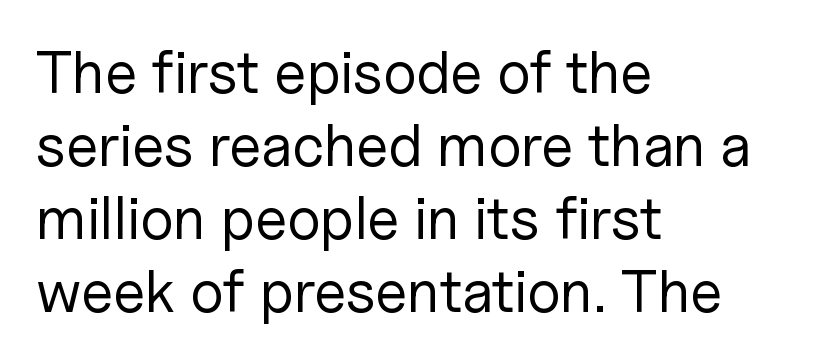
The image shows 59 px regular-weight sans-serif type, upright; set left-aligned, line spacing 1.24x, normal letter spacing, not underlined; low stroke contrast and a medium x-height.
